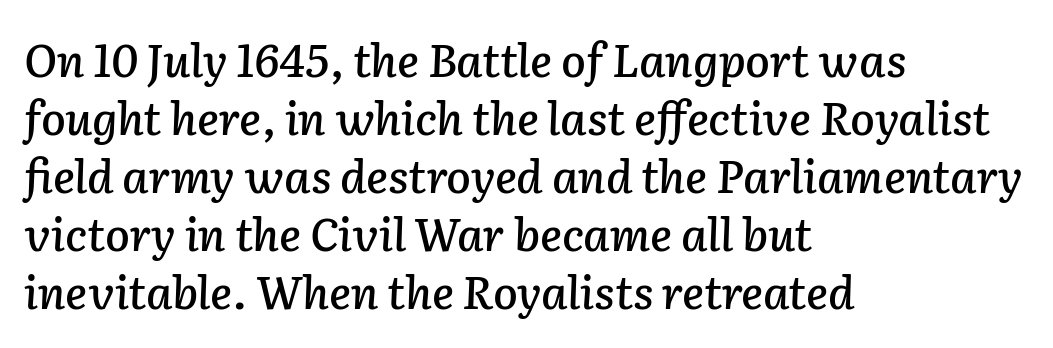
{"italic": "yes", "lean": "right", "slant_degrees": 2, "width": "normal", "stroke_contrast": "low", "x_height": "medium", "monospaced": "no", "underline": "no", "align": "left", "line_spacing": "normal", "line_spacing_ratio": 1.29, "letter_spacing": "normal", "letter_spacing_em": 0.0, "glyph_px": 45}
